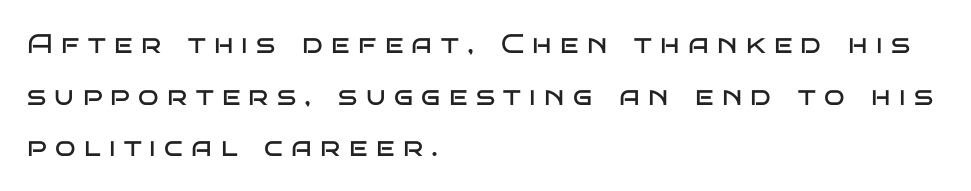
The image shows 27 px text type, upright; set left-aligned, loose line spacing (1.91x), unusually wide letter spacing (+0.31 em), not underlined.
